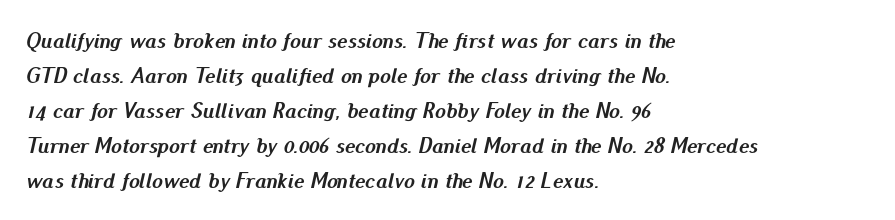
The image shows 22 px bold type, italic (leaning right); set left-aligned, normal line spacing (1.59x), normal letter spacing, not underlined.
